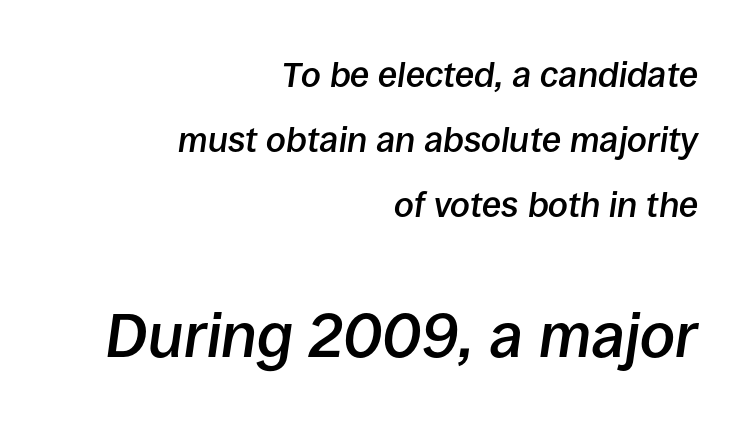
Q: Is the text bold? A: Semi-bold.
Q: Is the text italic (slanted)? A: Yes, it leans right by about 8 degrees.
Q: Is the text underlined? A: No.
Q: How is the paragraph aligned? A: Right-aligned.
Q: Is the spacing between letters normal or unusually wide? A: Normal.
Q: Which block of text is set in a larger size, the first (top) or the second (bottom)? A: The second (bottom) one.
Q: Width (condensed, normal, or wide)? A: Normal.
Q: Stroke contrast? A: Low.
Q: x-height? A: Large.
Q: Monospaced? A: No.
